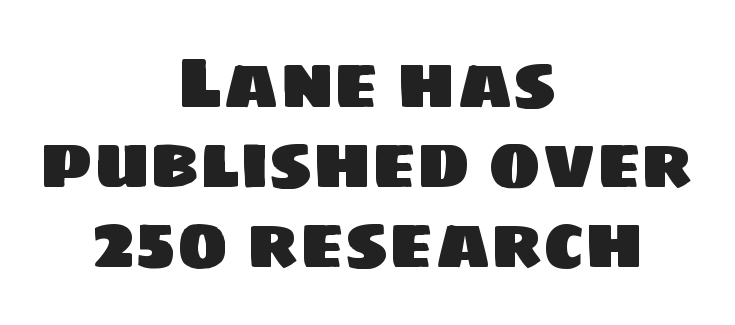
{"serif": "no", "width": "normal", "stroke_contrast": "low", "x_height": "large", "monospaced": "no", "underline": "no", "align": "center", "line_spacing": "tight", "line_spacing_ratio": 1.13, "letter_spacing": "normal", "letter_spacing_em": 0.0, "glyph_px": 71}
